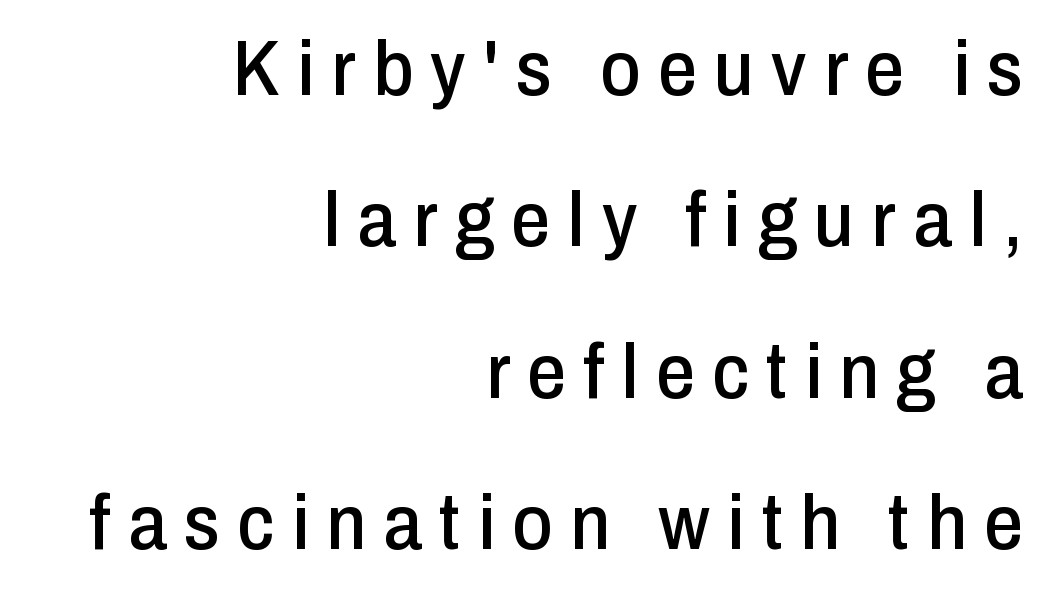
Q: Is the text italic (slanted)? A: No, it is upright.
Q: Is the typeface a serif or a sans-serif typeface? A: Sans-serif.
Q: Is the text underlined? A: No.
Q: How is the paragraph aligned? A: Right-aligned.
Q: Is the spacing between letters normal or unusually wide? A: Unusually wide.
Q: Is the spacing between lines tight, normal or loose? A: Loose.
Q: Width (condensed, normal, or wide)? A: Condensed.
Q: Stroke contrast? A: Low.
Q: x-height? A: Medium.
Q: Monospaced? A: No.
